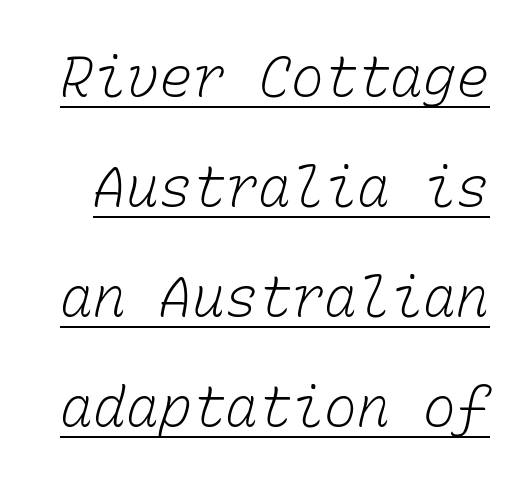
The letters look calm and open, with moderate or lighter stems. The lines are spread far apart with generous leading. Underlining? Definitely there. These lines are rendered in a fixed-pitch font. The face used here is rendered with its standard letterfit.
